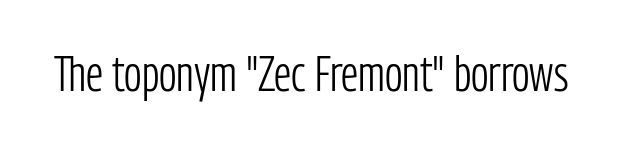
The image shows 50 px light, condensed sans-serif type, upright; set normal letter spacing, not underlined; low stroke contrast and a medium x-height.
